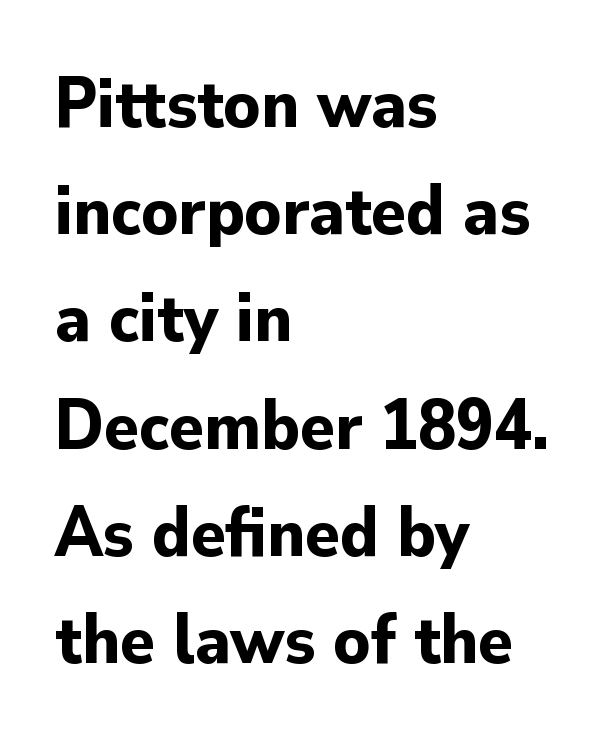
The image shows 71 px bold sans-serif type, upright; set left-aligned, normal line spacing (1.51x), normal letter spacing, not underlined; low stroke contrast and a small x-height.
